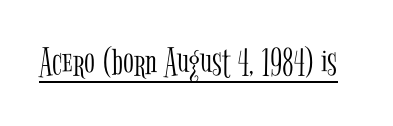
Q: Is the text bold? A: No.
Q: Is the text italic (slanted)? A: No, it is upright.
Q: Is the typeface a serif or a sans-serif typeface? A: Serif.
Q: Is the text underlined? A: Yes.
Q: Is the spacing between letters normal or unusually wide? A: Normal.
Q: Width (condensed, normal, or wide)? A: Condensed.
Q: Stroke contrast? A: Low.
Q: x-height? A: Medium.
Q: Monospaced? A: No.
